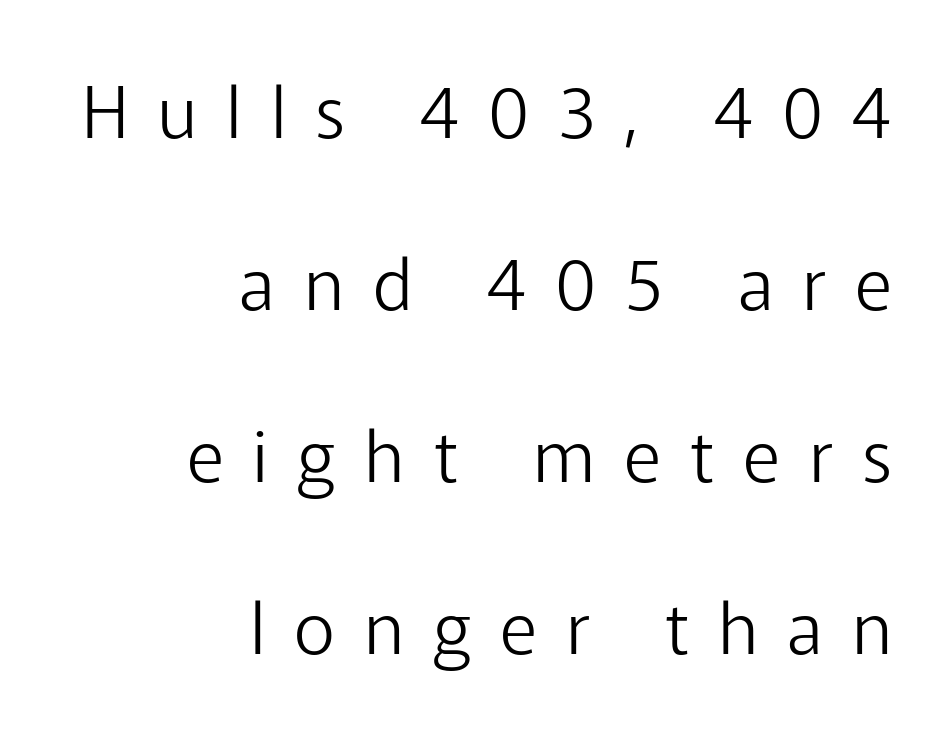
Q: Is the text bold? A: No.
Q: Is the text italic (slanted)? A: No, it is upright.
Q: Is the typeface a serif or a sans-serif typeface? A: Sans-serif.
Q: Is the text underlined? A: No.
Q: How is the paragraph aligned? A: Right-aligned.
Q: Is the spacing between letters normal or unusually wide? A: Unusually wide.
Q: Is the spacing between lines tight, normal or loose? A: Loose.
Q: Width (condensed, normal, or wide)? A: Normal.
Q: Stroke contrast? A: Low.
Q: x-height? A: Medium.
Q: Monospaced? A: No.
